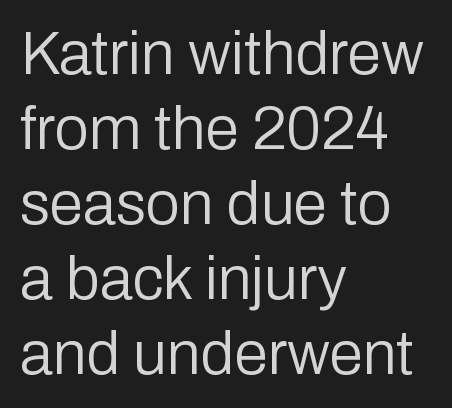
The image shows 61 px regular-weight sans-serif type, upright; set left-aligned, line spacing 1.23x, normal letter spacing, not underlined; low stroke contrast and a medium x-height.
